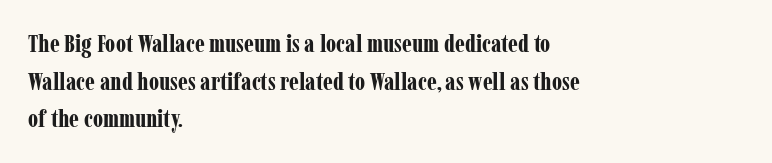
Q: Is the text bold? A: Yes.
Q: Is the text italic (slanted)? A: No, it is upright.
Q: Is the text underlined? A: No.
Q: How is the paragraph aligned? A: Left-aligned.
Q: Is the spacing between letters normal or unusually wide? A: Normal.
Q: Is the spacing between lines tight, normal or loose? A: Normal.
